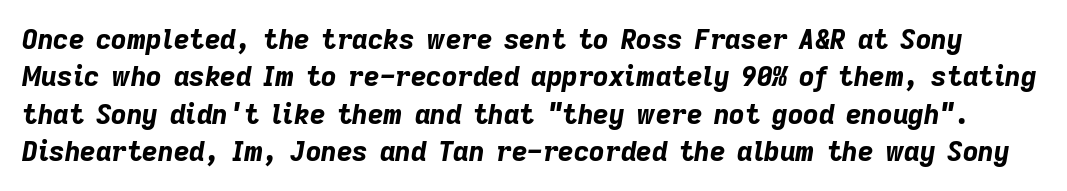
Q: Is the text bold? A: Yes.
Q: Is the text italic (slanted)? A: Yes, it leans right by about 9 degrees.
Q: Is the text underlined? A: No.
Q: Is the spacing between letters normal or unusually wide? A: Normal.
Q: Is the spacing between lines tight, normal or loose? A: Normal.
